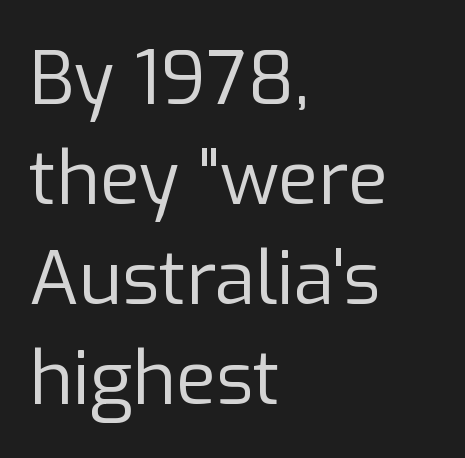
Q: Is the text bold? A: No.
Q: Is the text italic (slanted)? A: No, it is upright.
Q: Is the typeface a serif or a sans-serif typeface? A: Sans-serif.
Q: Is the text underlined? A: No.
Q: How is the paragraph aligned? A: Left-aligned.
Q: Is the spacing between letters normal or unusually wide? A: Normal.
Q: Is the spacing between lines tight, normal or loose? A: Normal.
Q: Width (condensed, normal, or wide)? A: Normal.
Q: Stroke contrast? A: Low.
Q: x-height? A: Medium.
Q: Monospaced? A: No.
